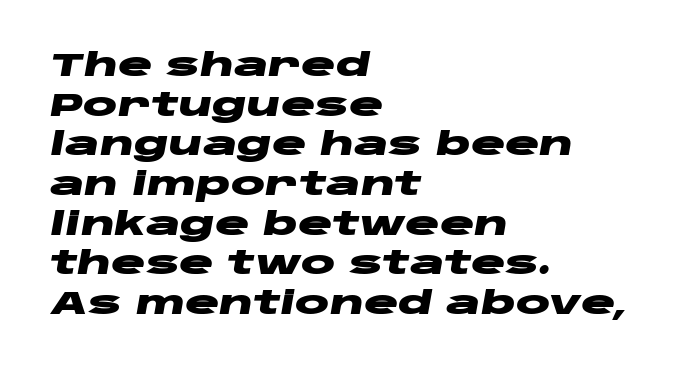
{"italic": "yes", "lean": "right", "slant_degrees": 10, "bold": "yes", "weight": "heavy", "width": "wide", "stroke_contrast": "low", "x_height": "large", "monospaced": "no", "underline": "no", "align": "left", "line_spacing_ratio": 1.24, "letter_spacing": "normal", "letter_spacing_em": 0.0, "glyph_px": 32}
